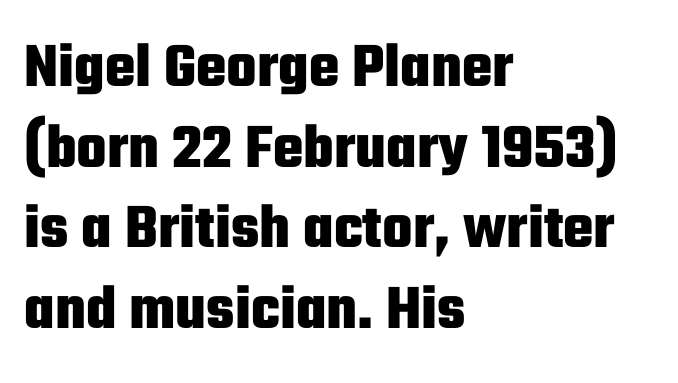
Q: Is the text bold? A: Yes.
Q: Is the text italic (slanted)? A: No, it is upright.
Q: Is the typeface a serif or a sans-serif typeface? A: Sans-serif.
Q: Is the text underlined? A: No.
Q: How is the paragraph aligned? A: Left-aligned.
Q: Is the spacing between letters normal or unusually wide? A: Normal.
Q: Is the spacing between lines tight, normal or loose? A: Normal.
Q: Width (condensed, normal, or wide)? A: Condensed.
Q: Stroke contrast? A: Low.
Q: x-height? A: Medium.
Q: Monospaced? A: No.
